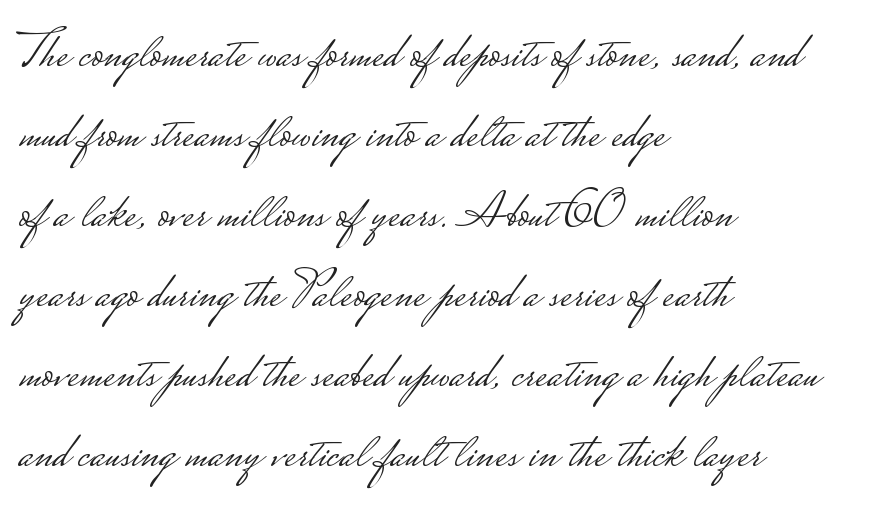
Q: Is the text bold? A: No.
Q: Is the text italic (slanted)? A: Yes.
Q: Is the typeface a serif or a sans-serif typeface? A: Sans-serif.
Q: Is the text underlined? A: No.
Q: How is the paragraph aligned? A: Left-aligned.
Q: Is the spacing between letters normal or unusually wide? A: Normal.
Q: Is the spacing between lines tight, normal or loose? A: Normal.
Q: Width (condensed, normal, or wide)? A: Wide.
Q: Stroke contrast? A: Low.
Q: Monospaced? A: No.
